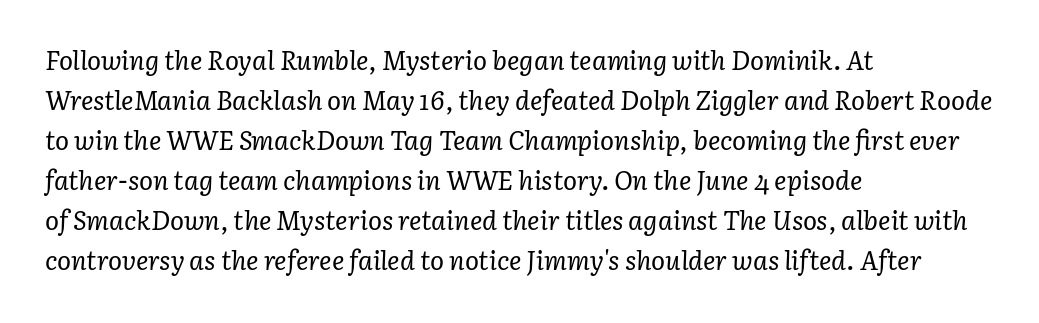
The weight tops out at a normal text grade. The line texture is even and compact thanks to regular tracking. Is the type slanted? Yes — the strokes lean at a clear angle. Baseline-to-baseline distance is the conventional proportion of letter height.
